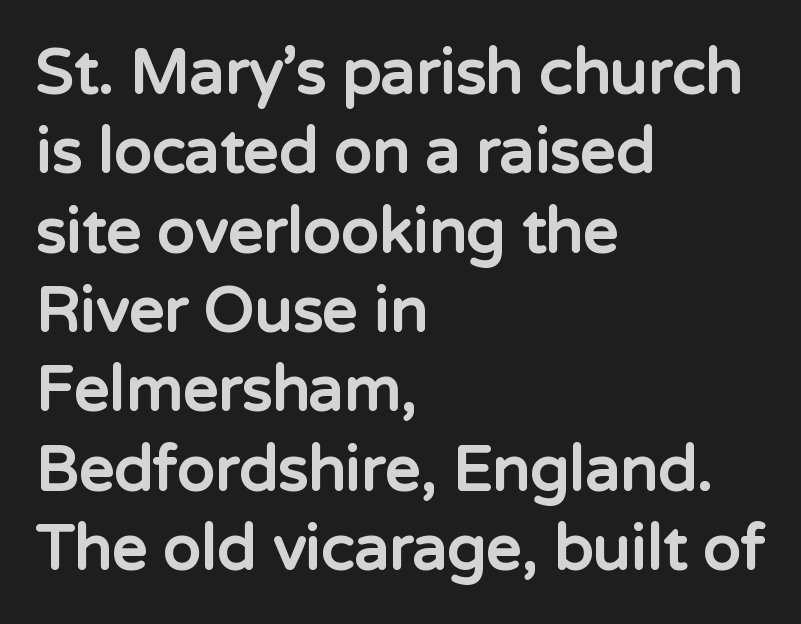
The image shows 62 px bold sans-serif type, upright; set left-aligned, normal line spacing (1.28x), normal letter spacing, not underlined; low stroke contrast and a medium x-height.
